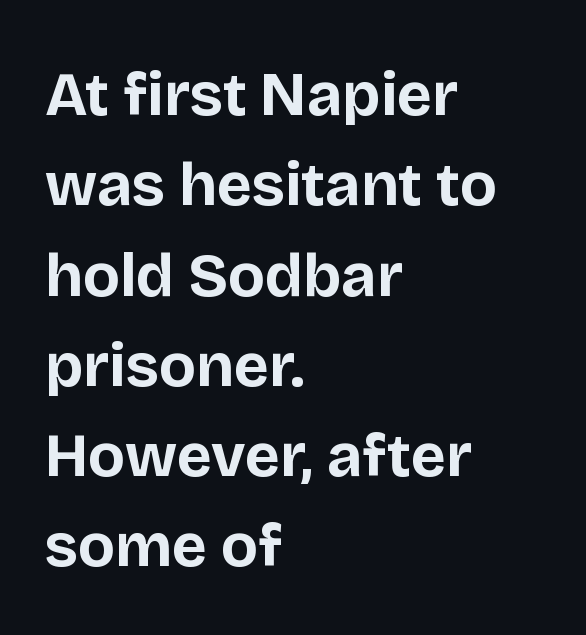
Summary of vertical rhythm: regular, with standard interline spacing. The face used here is proportionally spaced, like ordinary book or web type. Classification — sans serif. Any mark beneath the type? The region is blank.
